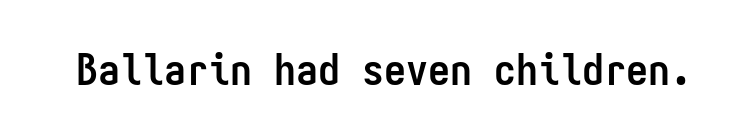
Q: Is the text bold? A: Yes.
Q: Is the text italic (slanted)? A: No, it is upright.
Q: Is the typeface a serif or a sans-serif typeface? A: Sans-serif.
Q: Is the text underlined? A: No.
Q: Is the spacing between letters normal or unusually wide? A: Normal.
Q: Width (condensed, normal, or wide)? A: Condensed.
Q: Stroke contrast? A: Low.
Q: x-height? A: Medium.
Q: Monospaced? A: Yes.
